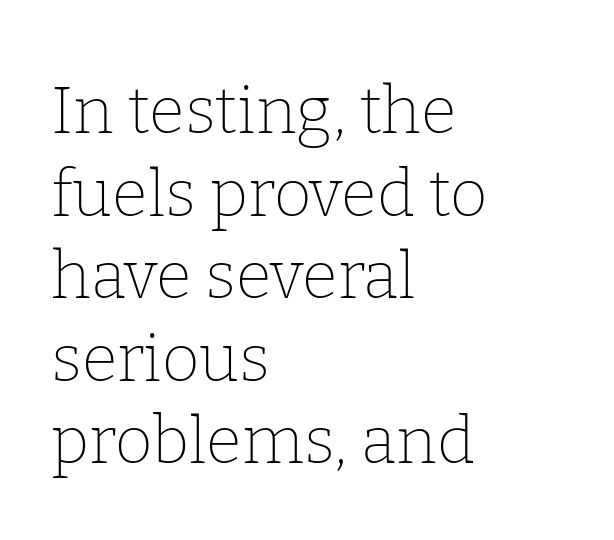
{"serif": "yes", "italic": "no", "bold": "no", "weight": "thin", "width": "normal", "stroke_contrast": "low", "x_height": "medium", "monospaced": "no", "underline": "no", "align": "left", "line_spacing": "normal", "line_spacing_ratio": 1.27, "letter_spacing": "normal", "letter_spacing_em": 0.0, "glyph_px": 65}
